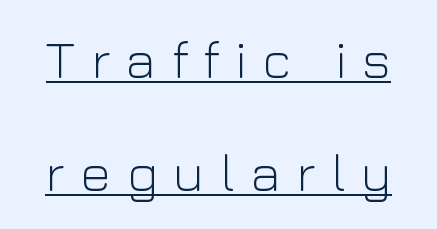
{"serif": "no", "italic": "no", "bold": "no", "weight": "light", "width": "normal", "stroke_contrast": "low", "x_height": "medium", "monospaced": "no", "underline": "yes", "line_spacing": "loose", "line_spacing_ratio": 2.13, "letter_spacing": "wide", "letter_spacing_em": 0.29, "glyph_px": 53}
